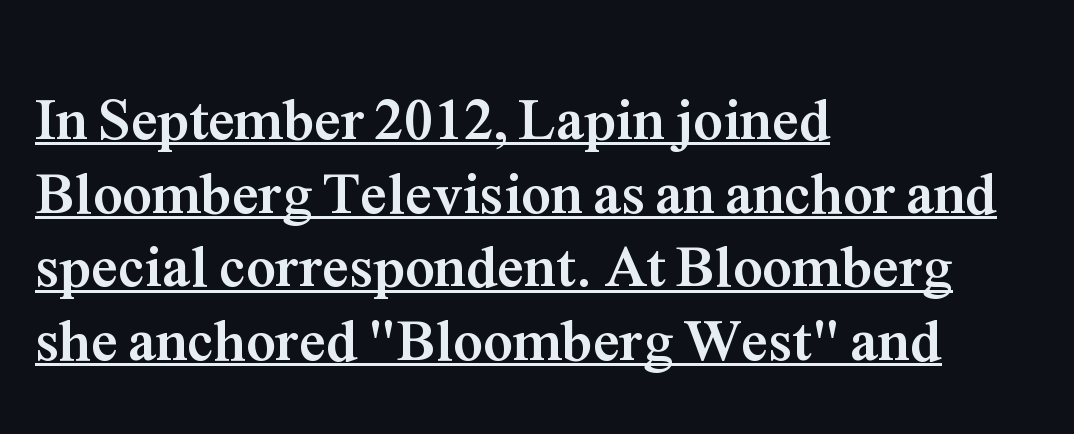
The image shows 59 px semibold serif type, upright; set left-aligned, normal line spacing (1.25x), normal letter spacing, underlined; medium stroke contrast and a medium x-height.
